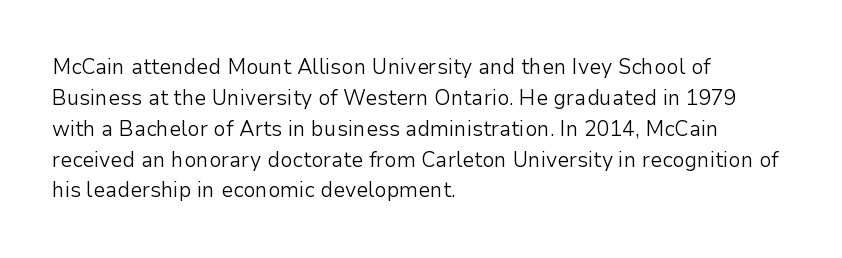
The image shows 21 px text type, upright; set left-aligned, normal line spacing (1.47x), normal letter spacing, not underlined.
